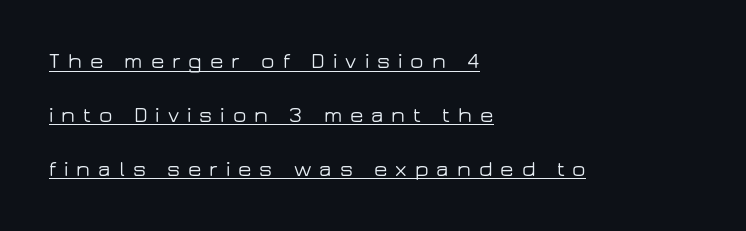
{"italic": "no", "underline": "yes", "align": "left", "line_spacing": "loose", "line_spacing_ratio": 2.45, "letter_spacing": "wide", "letter_spacing_em": 0.36, "glyph_px": 22}
